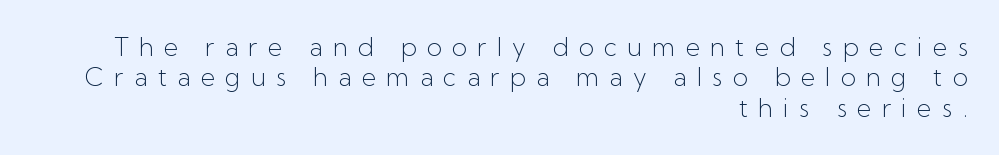
Stroke thickness stays within the range of a standard reading face or lighter. The typography opts for an upright posture over an oblique one. Display-style spreading of the glyphs; the letterfit is very open. Line endings align vertically; line beginnings do not.
